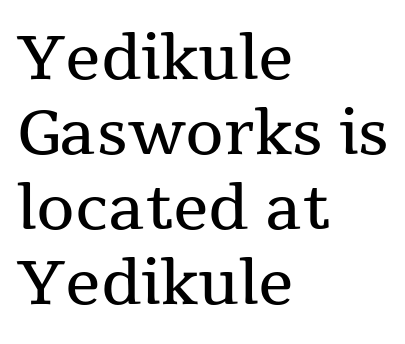
{"serif": "yes", "italic": "no", "bold": "no", "weight": "regular", "width": "normal", "stroke_contrast": "medium", "x_height": "medium", "monospaced": "no", "underline": "no", "align": "left", "line_spacing_ratio": 1.21, "letter_spacing": "normal", "letter_spacing_em": 0.0, "glyph_px": 62}
